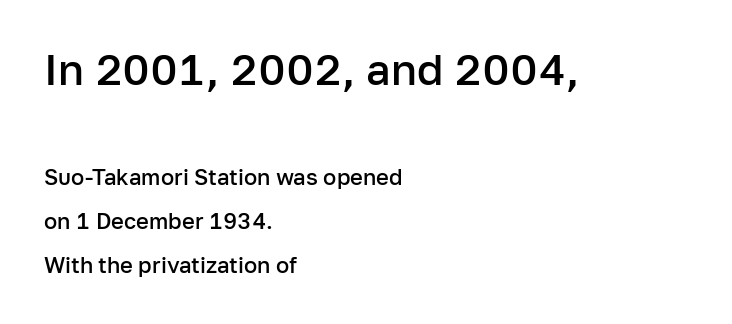
{"serif": "no", "italic": "no", "bold": "semi", "weight": "semibold", "width": "normal", "stroke_contrast": "low", "x_height": "medium", "monospaced": "no", "underline": "no", "align": "left", "line_spacing": "loose", "line_spacing_ratio": 2.0, "letter_spacing": "normal", "letter_spacing_em": 0.0, "larger_block": "first", "size_ratio": 1.95, "glyph_px": 43}
